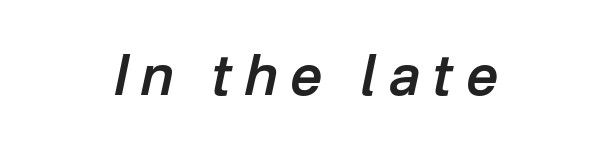
{"italic": "yes", "lean": "right", "slant_degrees": 12, "bold": "semi", "weight": "semibold", "width": "normal", "stroke_contrast": "low", "x_height": "medium", "monospaced": "no", "underline": "no", "letter_spacing": "wide", "letter_spacing_em": 0.23, "glyph_px": 56}
